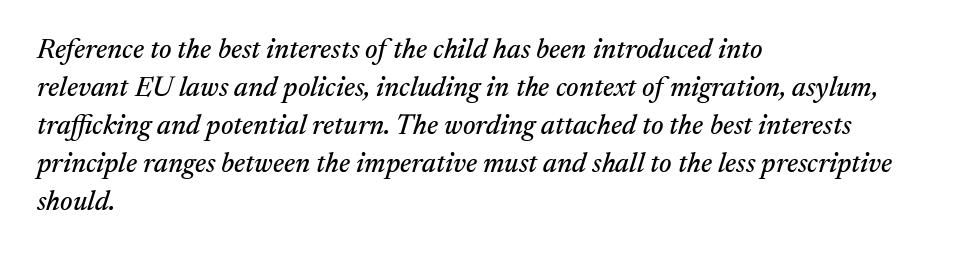
The image shows 28 px serif type, italic (leaning right); set left-aligned, normal line spacing (1.36x), normal letter spacing, not underlined; medium stroke contrast and a medium x-height.
